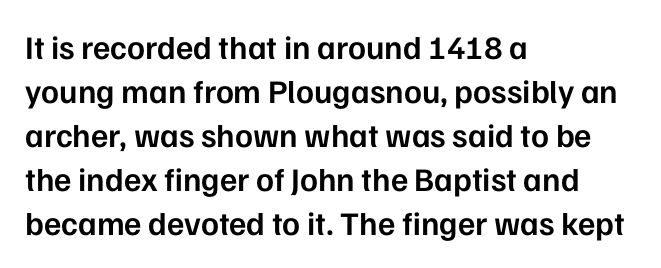
The image shows 33 px semibold sans-serif type, upright; set left-aligned, normal line spacing (1.33x), normal letter spacing, not underlined; low stroke contrast and a medium x-height.
